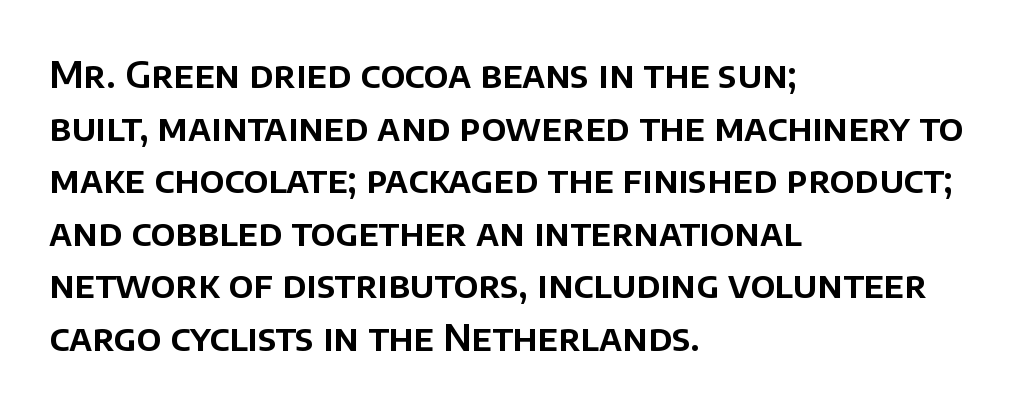
The image shows 37 px sans-serif type, upright; set left-aligned, normal line spacing (1.42x), normal letter spacing, not underlined; low stroke contrast and a large x-height.
